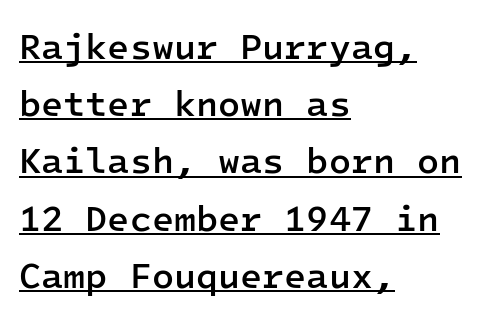
{"serif": "no", "italic": "no", "bold": "semi", "weight": "semibold", "width": "normal", "stroke_contrast": "low", "x_height": "medium", "monospaced": "yes", "underline": "yes", "align": "left", "line_spacing": "normal", "line_spacing_ratio": 1.59, "letter_spacing": "normal", "letter_spacing_em": 0.0, "glyph_px": 36}
